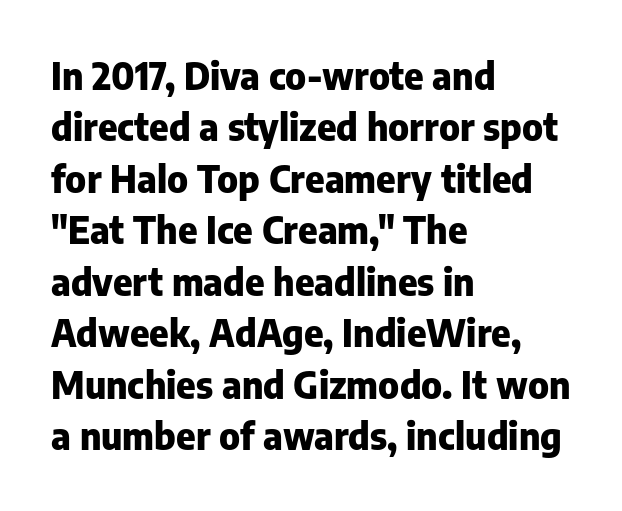
Q: Is the text bold? A: Yes.
Q: Is the text italic (slanted)? A: No, it is upright.
Q: Is the typeface a serif or a sans-serif typeface? A: Sans-serif.
Q: Is the text underlined? A: No.
Q: How is the paragraph aligned? A: Left-aligned.
Q: Is the spacing between letters normal or unusually wide? A: Normal.
Q: Is the spacing between lines tight, normal or loose? A: Normal.
Q: Width (condensed, normal, or wide)? A: Normal.
Q: Stroke contrast? A: Low.
Q: x-height? A: Medium.
Q: Monospaced? A: No.
